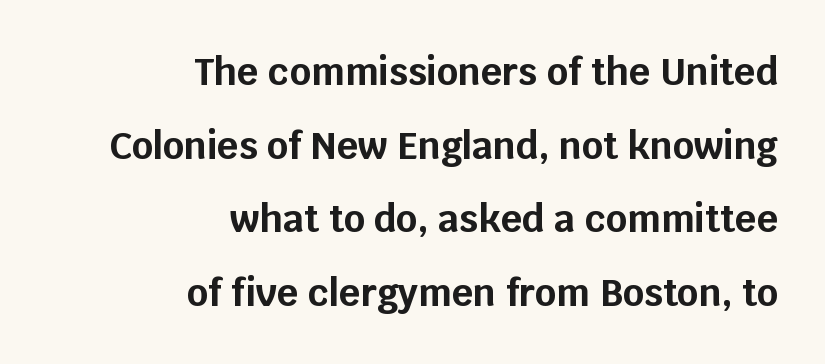
Q: Is the text bold? A: Yes.
Q: Is the text italic (slanted)? A: No, it is upright.
Q: Is the typeface a serif or a sans-serif typeface? A: Sans-serif.
Q: Is the text underlined? A: No.
Q: How is the paragraph aligned? A: Right-aligned.
Q: Is the spacing between letters normal or unusually wide? A: Normal.
Q: Is the spacing between lines tight, normal or loose? A: Loose.
Q: Width (condensed, normal, or wide)? A: Normal.
Q: Stroke contrast? A: Low.
Q: x-height? A: Large.
Q: Monospaced? A: No.
